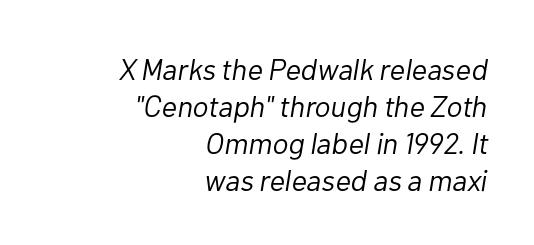
{"italic": "yes", "lean": "right", "slant_degrees": 10, "bold": "no", "weight": "light", "width": "normal", "stroke_contrast": "low", "x_height": "medium", "monospaced": "no", "underline": "no", "align": "right", "line_spacing_ratio": 1.23, "letter_spacing": "normal", "letter_spacing_em": 0.0, "glyph_px": 30}
